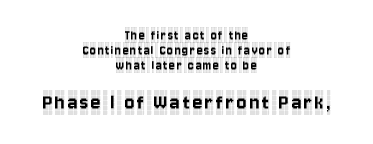
The image shows 23 px text type, upright; set centered, tight line spacing (1.07x), not underlined; the second (bottom) block is 1.64x larger.
